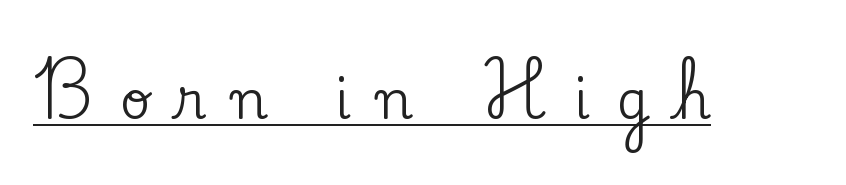
Classification — serif. This sample has the flowing, uneven cadence of proportional lettering. This is roman type, the default non-slanted kind. The horizontal fit of the characters is loose and conspicuously gappy.
